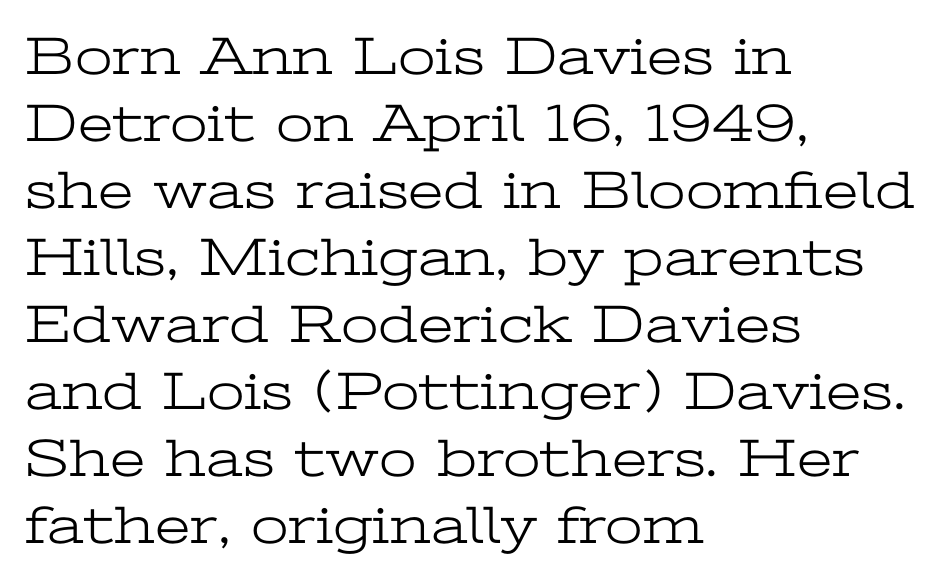
The image shows 54 px light, wide serif type, upright; set left-aligned, line spacing 1.24x, normal letter spacing, not underlined; low stroke contrast and a medium x-height.
